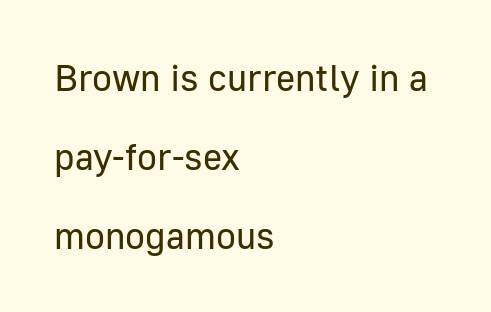
Q: Is the text bold? A: No.
Q: Is the text italic (slanted)? A: No, it is upright.
Q: Is the typeface a serif or a sans-serif typeface? A: Sans-serif.
Q: Is the text underlined? A: No.
Q: How is the paragraph aligned? A: Left-aligned.
Q: Is the spacing between letters normal or unusually wide? A: Normal.
Q: Is the spacing between lines tight, normal or loose? A: Loose.
Q: Width (condensed, normal, or wide)? A: Normal.
Q: Stroke contrast? A: Low.
Q: x-height? A: Medium.
Q: Monospaced? A: No.
